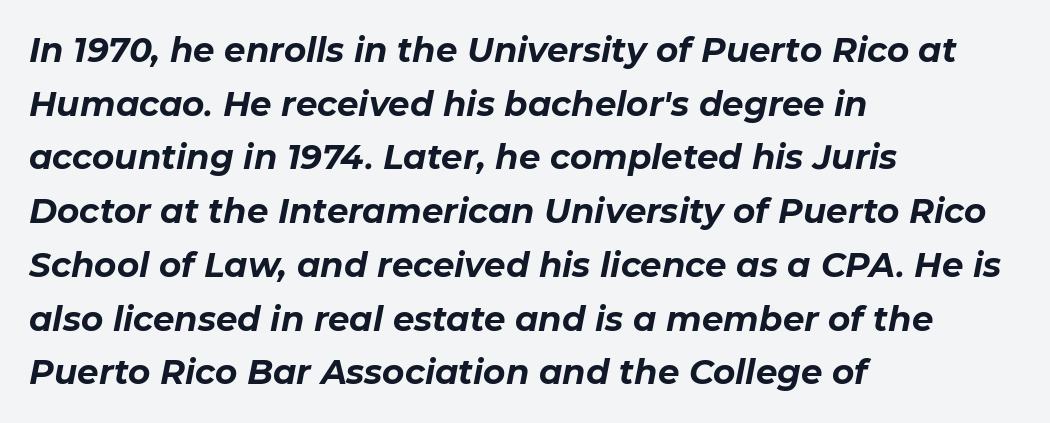
Q: Is the text bold? A: Yes.
Q: Is the text italic (slanted)? A: Yes, it leans right by about 11 degrees.
Q: Is the text underlined? A: No.
Q: How is the paragraph aligned? A: Left-aligned.
Q: Is the spacing between letters normal or unusually wide? A: Normal.
Q: Is the spacing between lines tight, normal or loose? A: Normal.
Q: Width (condensed, normal, or wide)? A: Normal.
Q: Stroke contrast? A: Low.
Q: x-height? A: Medium.
Q: Monospaced? A: No.
